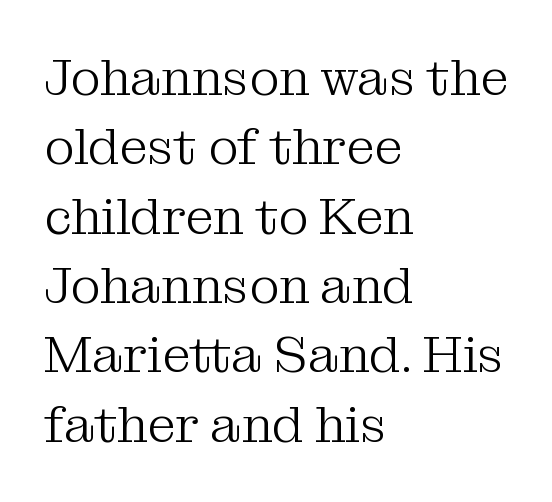
What stands out about the letter spacing? Nothing — it is the standard amount. Compared with a centered layout, this one pins lines to the left instead. Posture: upright roman. A light-to-regular cut is what we see here.
